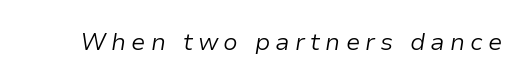
The image shows 24 px text type, italic (leaning right); set unusually wide letter spacing (+0.21 em), not underlined.
